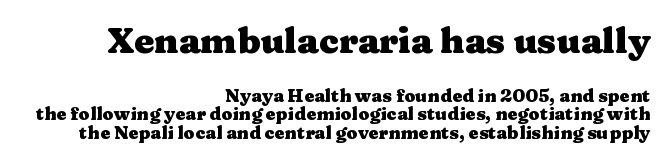
The image shows 36 px heavy, wide serif type, upright; set right-aligned, tight line spacing (1.05x), normal letter spacing, not underlined; the first (top) block is 2.0x larger; medium stroke contrast and a medium x-height.
